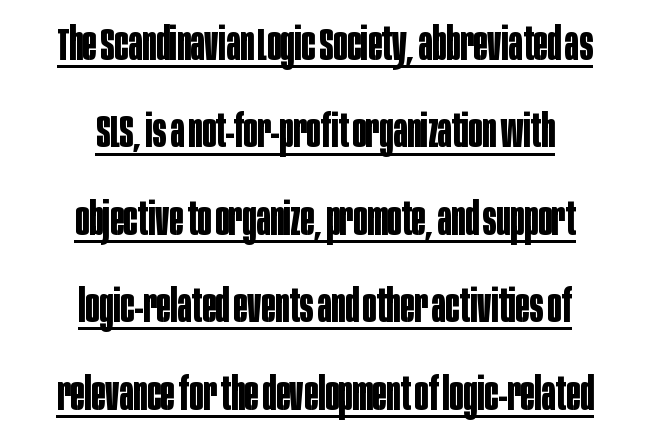
{"serif": "no", "italic": "no", "bold": "yes", "weight": "bold", "width": "condensed", "stroke_contrast": "low", "x_height": "large", "monospaced": "no", "underline": "yes", "align": "center", "line_spacing": "loose", "line_spacing_ratio": 1.9, "letter_spacing": "normal", "letter_spacing_em": 0.0, "glyph_px": 46}
